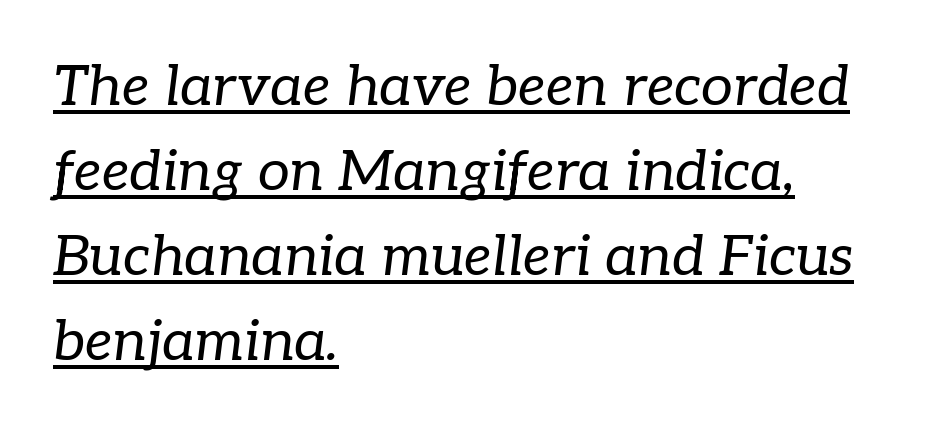
The image shows 57 px regular-weight serif type, italic (leaning right); set left-aligned, normal line spacing (1.49x), normal letter spacing, underlined; low stroke contrast and a medium x-height.
